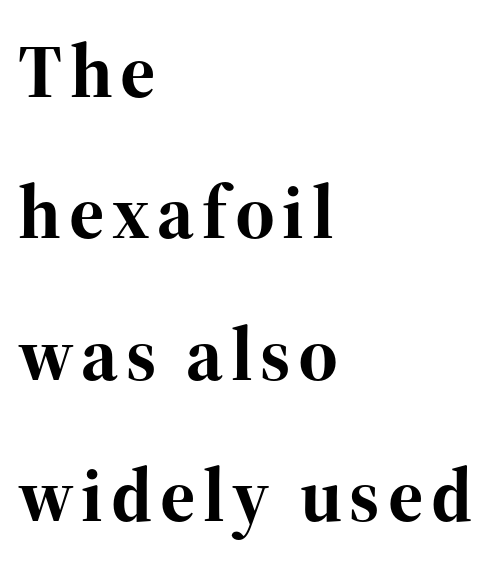
Q: Is the text bold? A: Yes.
Q: Is the text italic (slanted)? A: No, it is upright.
Q: Is the typeface a serif or a sans-serif typeface? A: Serif.
Q: Is the text underlined? A: No.
Q: How is the paragraph aligned? A: Left-aligned.
Q: Width (condensed, normal, or wide)? A: Normal.
Q: Stroke contrast? A: High.
Q: x-height? A: Medium.
Q: Monospaced? A: No.
